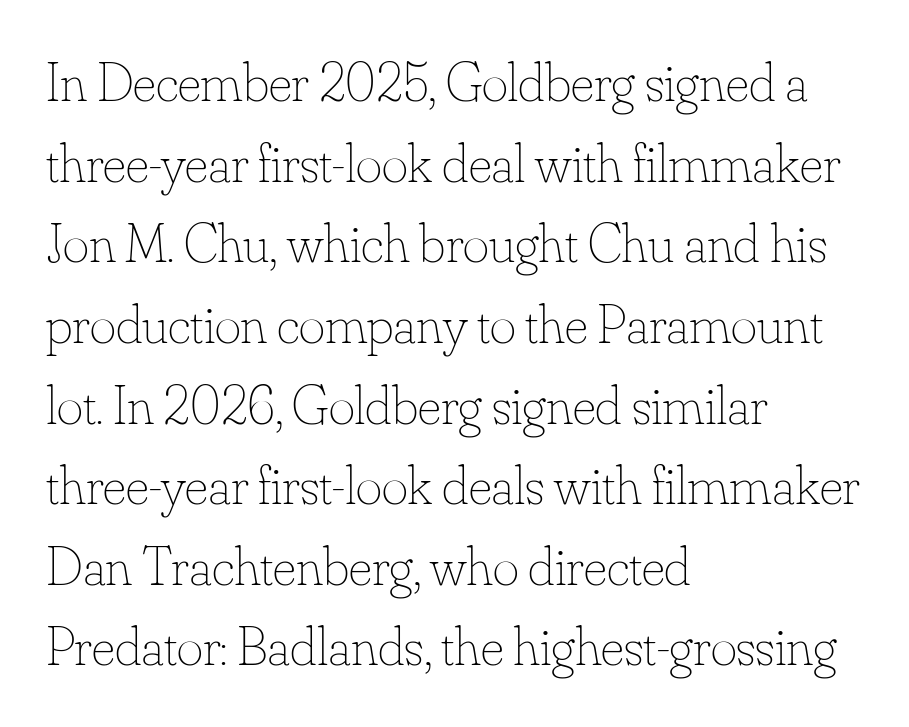
The image shows 56 px thin type, upright; set left-aligned, normal line spacing (1.44x), normal letter spacing, not underlined; low stroke contrast and a small x-height.
